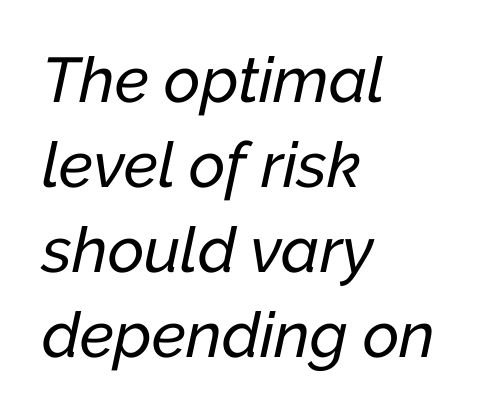
{"italic": "yes", "lean": "right", "slant_degrees": 12, "width": "normal", "stroke_contrast": "low", "x_height": "medium", "monospaced": "no", "underline": "no", "align": "left", "line_spacing": "normal", "line_spacing_ratio": 1.35, "letter_spacing": "normal", "letter_spacing_em": 0.0, "glyph_px": 63}
